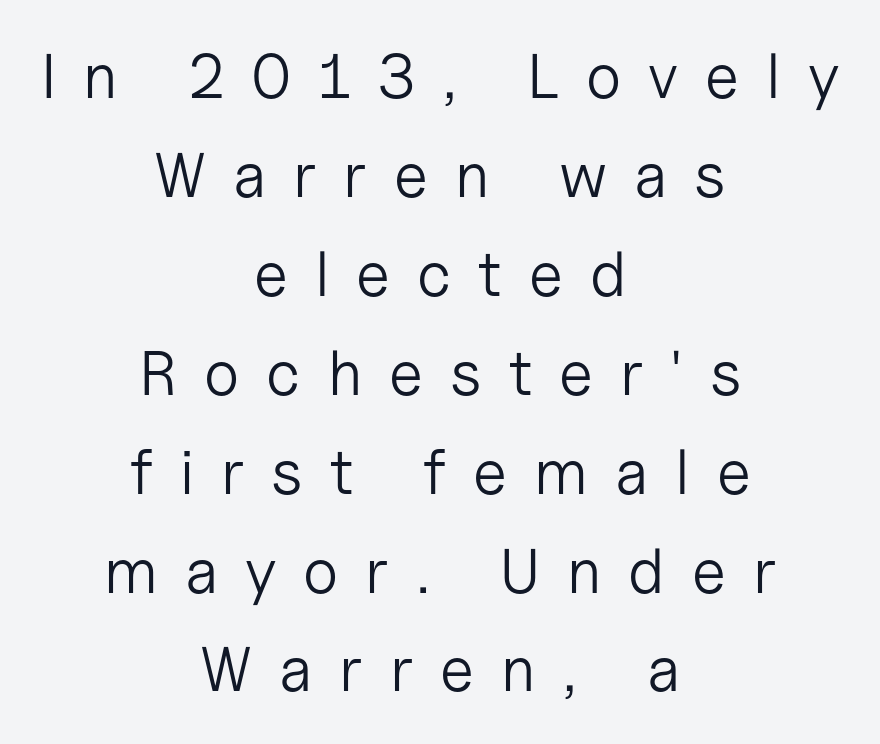
Serif or sans? Sans — the stroke terminals are bare. This is the regular roman posture of the typeface. Descenders hang freely into open space. This sample has the flowing, uneven cadence of proportional lettering. The compositor balanced each line on the midline.
